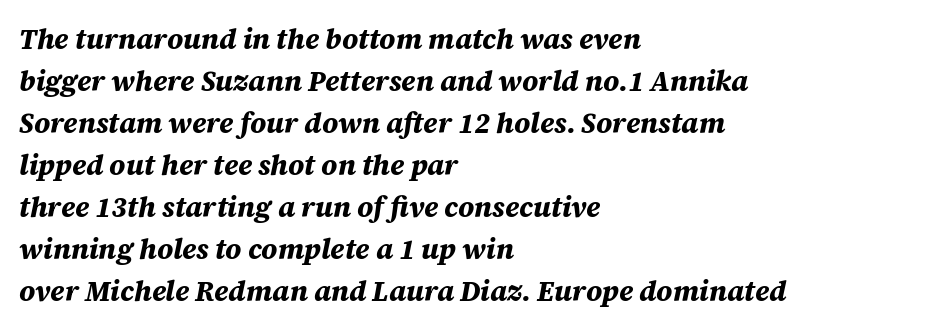
Q: Is the text bold? A: Yes.
Q: Is the text italic (slanted)? A: Yes, it leans right by about 12 degrees.
Q: Is the text underlined? A: No.
Q: How is the paragraph aligned? A: Left-aligned.
Q: Is the spacing between letters normal or unusually wide? A: Normal.
Q: Is the spacing between lines tight, normal or loose? A: Normal.
Q: Width (condensed, normal, or wide)? A: Normal.
Q: Stroke contrast? A: Medium.
Q: x-height? A: Large.
Q: Monospaced? A: No.
